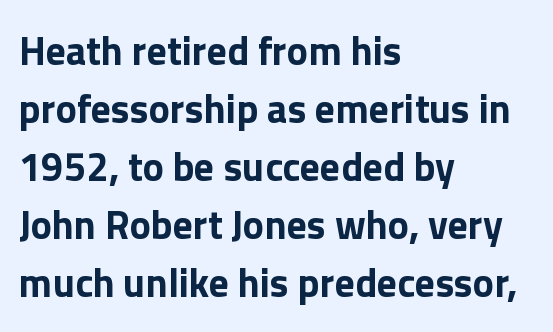
The image shows 40 px bold sans-serif type, upright; set left-aligned, normal line spacing (1.45x), normal letter spacing, not underlined; low stroke contrast and a medium x-height.
